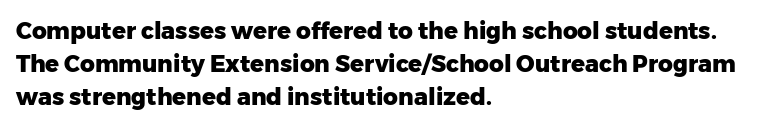
The gaps between neighbouring characters are ordinary and unremarkable. A dark, heavy texture on the line: the type is bold. Leftover space on each line is placed entirely after the last word. Reading down the column, the eye jumps a familiar distance to each next line. This is the regular roman posture of the typeface.
